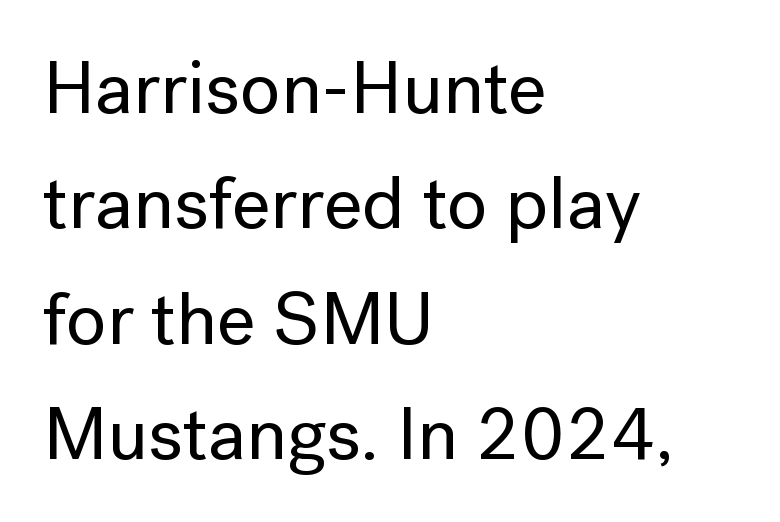
{"serif": "no", "italic": "no", "width": "normal", "stroke_contrast": "low", "x_height": "medium", "monospaced": "no", "underline": "no", "align": "left", "line_spacing": "normal", "line_spacing_ratio": 1.54, "letter_spacing": "normal", "letter_spacing_em": 0.0, "glyph_px": 75}
